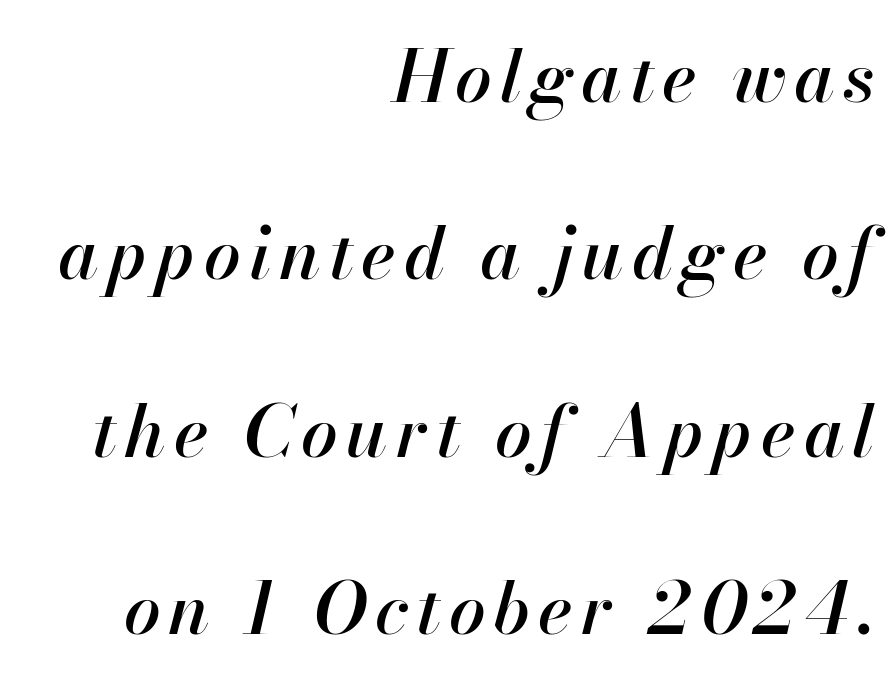
Q: Is the text italic (slanted)? A: Yes, it leans right by about 13 degrees.
Q: Is the text underlined? A: No.
Q: How is the paragraph aligned? A: Right-aligned.
Q: Is the spacing between lines tight, normal or loose? A: Loose.
Q: Width (condensed, normal, or wide)? A: Normal.
Q: Stroke contrast? A: High.
Q: x-height? A: Small.
Q: Monospaced? A: No.
